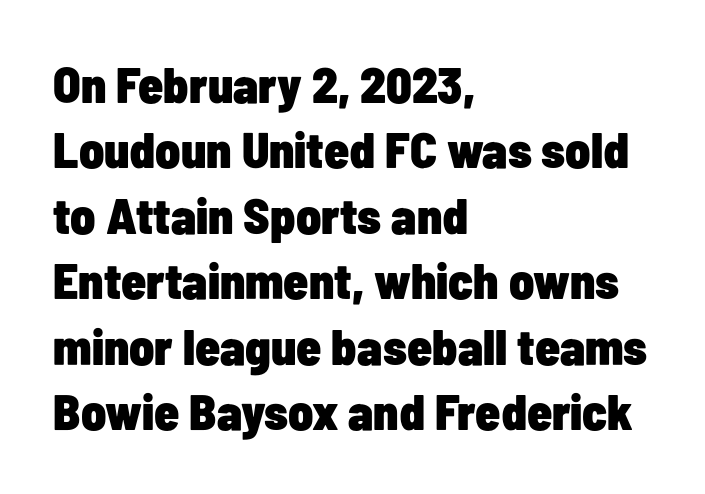
{"serif": "no", "italic": "no", "bold": "yes", "weight": "heavy", "width": "condensed", "stroke_contrast": "low", "x_height": "medium", "monospaced": "no", "underline": "no", "align": "left", "line_spacing": "normal", "line_spacing_ratio": 1.31, "letter_spacing": "normal", "letter_spacing_em": 0.0, "glyph_px": 50}
